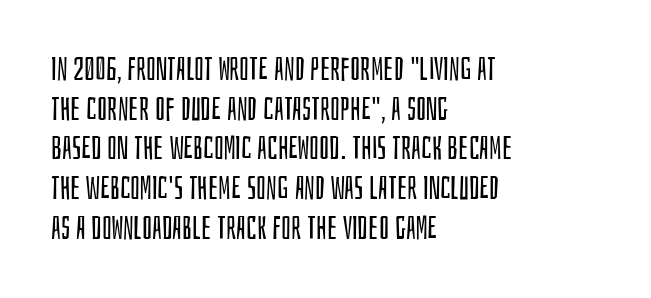
{"serif": "no", "italic": "no", "bold": "no", "weight": "regular", "width": "condensed", "stroke_contrast": "low", "x_height": "large", "monospaced": "no", "underline": "no", "align": "left", "line_spacing_ratio": 1.24, "letter_spacing": "normal", "letter_spacing_em": 0.0, "glyph_px": 32}
